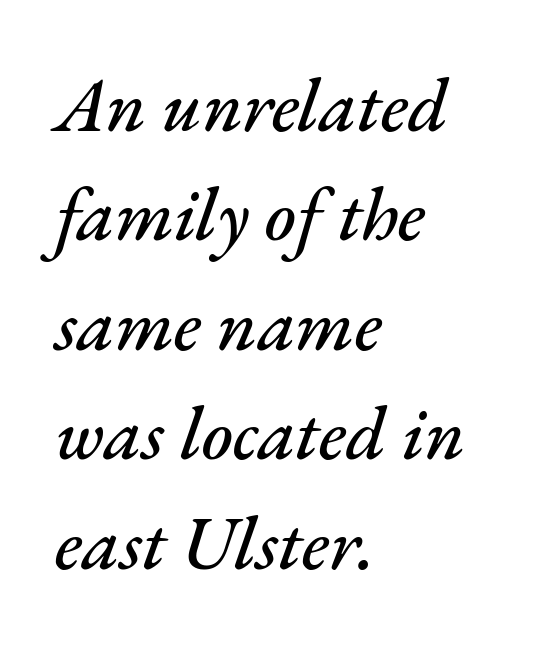
Q: Is the text italic (slanted)? A: Yes, it leans right by about 17 degrees.
Q: Is the text underlined? A: No.
Q: How is the paragraph aligned? A: Left-aligned.
Q: Is the spacing between letters normal or unusually wide? A: Normal.
Q: Is the spacing between lines tight, normal or loose? A: Normal.
Q: Width (condensed, normal, or wide)? A: Normal.
Q: Stroke contrast? A: Medium.
Q: x-height? A: Small.
Q: Monospaced? A: No.
